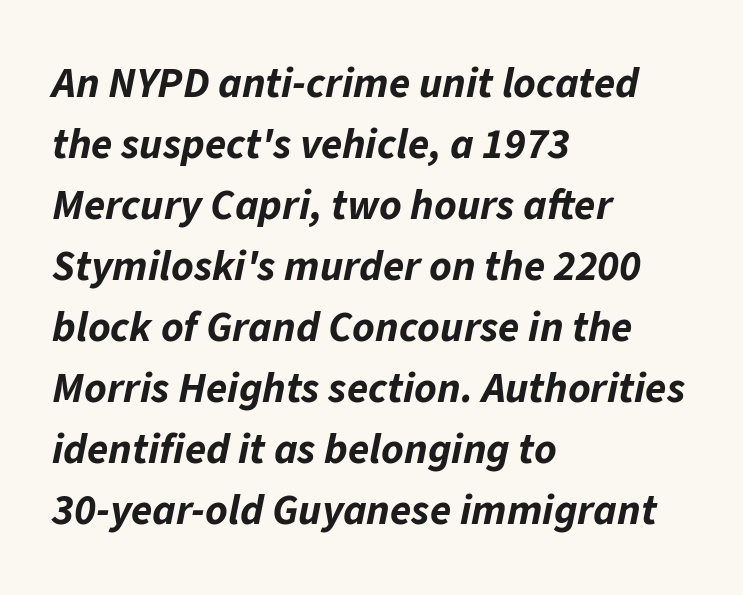
{"italic": "yes", "lean": "right", "slant_degrees": 11, "bold": "yes", "weight": "bold", "width": "normal", "stroke_contrast": "low", "x_height": "medium", "monospaced": "no", "underline": "no", "align": "left", "line_spacing": "normal", "line_spacing_ratio": 1.42, "letter_spacing": "normal", "letter_spacing_em": 0.0, "glyph_px": 43}
